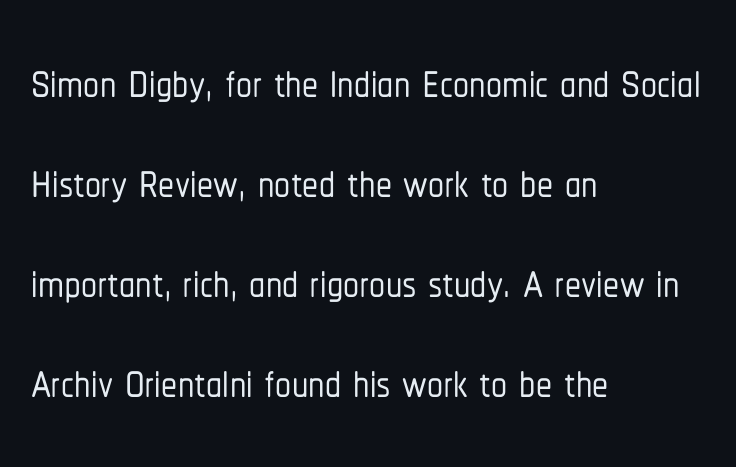
The image shows 64 px condensed sans-serif type, upright; set left-aligned, normal line spacing (1.56x), normal letter spacing, not underlined; low stroke contrast and a medium x-height.
